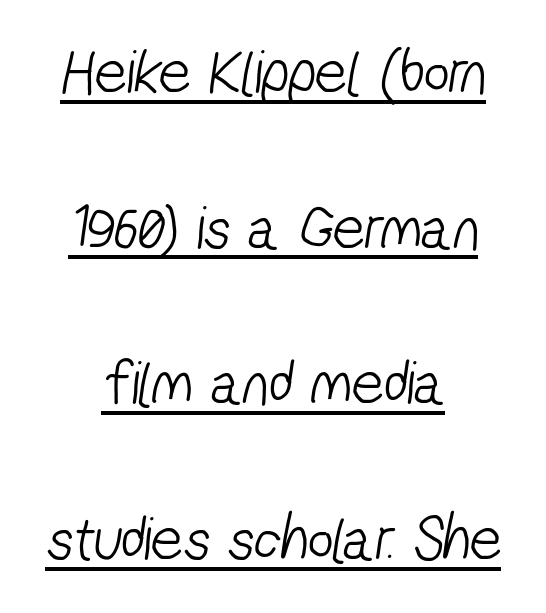
{"serif": "no", "bold": "no", "weight": "light", "width": "condensed", "stroke_contrast": "low", "x_height": "medium", "monospaced": "no", "underline": "yes", "align": "center", "line_spacing": "loose", "line_spacing_ratio": 2.47, "letter_spacing": "normal", "letter_spacing_em": 0.0, "glyph_px": 63}
